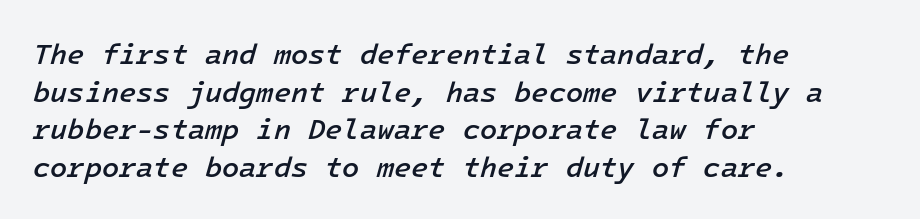
Q: Is the text bold? A: Semi-bold.
Q: Is the text italic (slanted)? A: Yes, it leans right by about 16 degrees.
Q: Is the text underlined? A: No.
Q: How is the paragraph aligned? A: Left-aligned.
Q: Is the spacing between letters normal or unusually wide? A: Normal.
Q: Is the spacing between lines tight, normal or loose? A: Normal.
Q: Width (condensed, normal, or wide)? A: Normal.
Q: Stroke contrast? A: Low.
Q: x-height? A: Medium.
